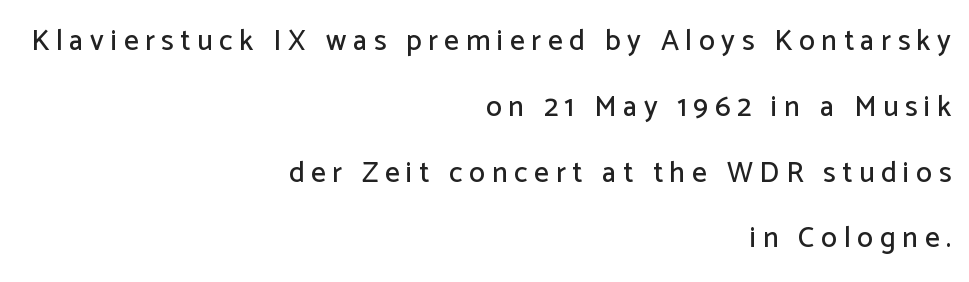
Q: Is the text italic (slanted)? A: No, it is upright.
Q: Is the typeface a serif or a sans-serif typeface? A: Sans-serif.
Q: Is the text underlined? A: No.
Q: How is the paragraph aligned? A: Right-aligned.
Q: Is the spacing between letters normal or unusually wide? A: Unusually wide.
Q: Is the spacing between lines tight, normal or loose? A: Loose.
Q: Width (condensed, normal, or wide)? A: Normal.
Q: Stroke contrast? A: Low.
Q: x-height? A: Medium.
Q: Monospaced? A: No.
